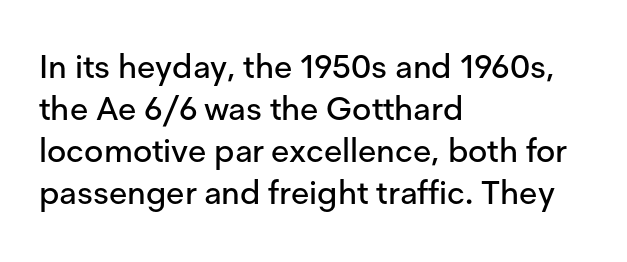
{"serif": "no", "italic": "no", "width": "normal", "stroke_contrast": "low", "x_height": "medium", "monospaced": "no", "underline": "no", "align": "left", "line_spacing": "normal", "line_spacing_ratio": 1.27, "letter_spacing": "normal", "letter_spacing_em": 0.0, "glyph_px": 33}
